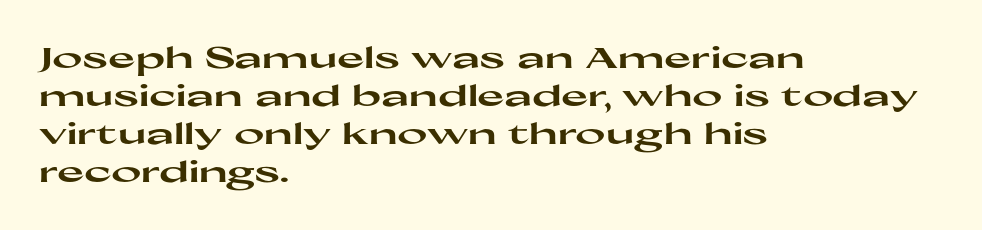
{"serif": "no", "italic": "no", "bold": "yes", "weight": "heavy", "width": "wide", "stroke_contrast": "high", "x_height": "medium", "monospaced": "no", "underline": "no", "align": "left", "line_spacing": "normal", "line_spacing_ratio": 1.31, "letter_spacing": "normal", "letter_spacing_em": 0.0, "glyph_px": 29}
